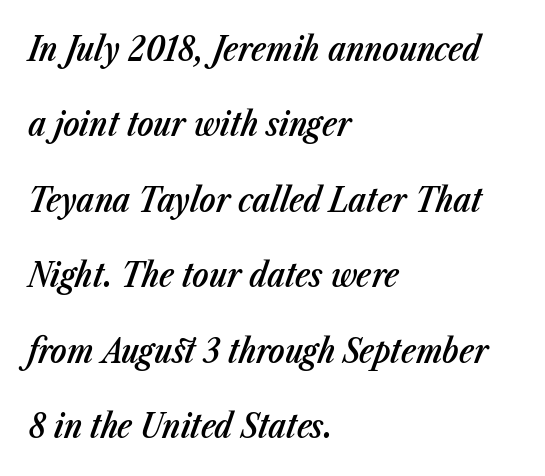
No extra tracking has been applied to these lines. Decoration check: the copy has no underline. The letters are semibold — heavier than regular but short of a full bold. Widely set lines give the paragraph a tall, airy silhouette. The font's italic variant was chosen for this text.
